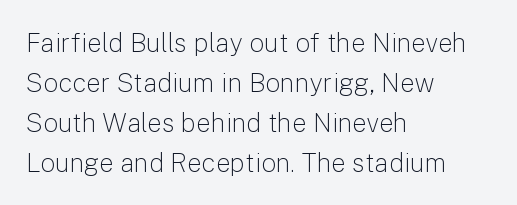
Q: Is the text bold? A: No.
Q: Is the text italic (slanted)? A: No, it is upright.
Q: Is the text underlined? A: No.
Q: How is the paragraph aligned? A: Left-aligned.
Q: Is the spacing between letters normal or unusually wide? A: Normal.
Q: Is the spacing between lines tight, normal or loose? A: Normal.
